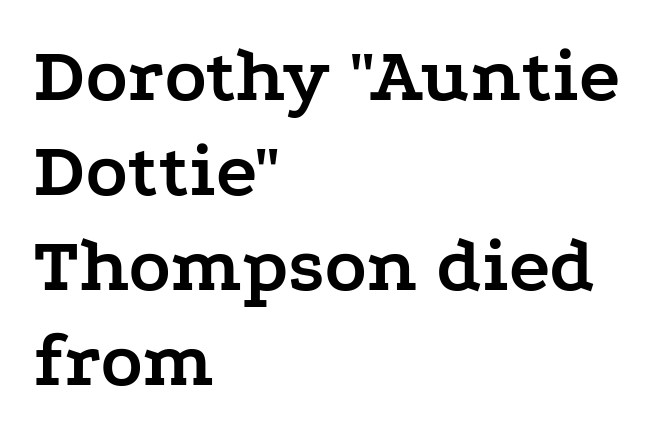
The image shows 78 px semibold, wide serif type, upright; set left-aligned, line spacing 1.22x, normal letter spacing, not underlined; low stroke contrast and a medium x-height.
